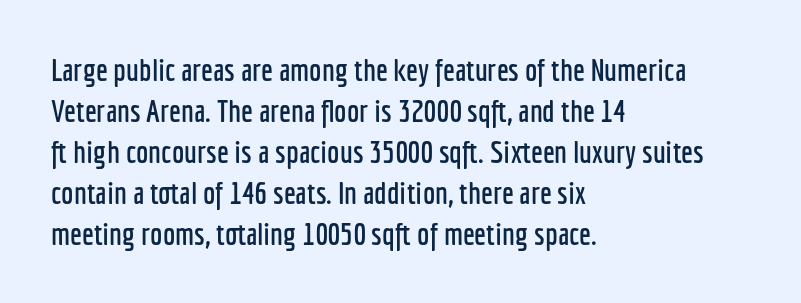
{"serif": "no", "italic": "no", "width": "condensed", "stroke_contrast": "low", "x_height": "medium", "monospaced": "no", "underline": "no", "align": "left", "line_spacing": "normal", "line_spacing_ratio": 1.32, "letter_spacing": "normal", "letter_spacing_em": 0.0, "glyph_px": 31}
